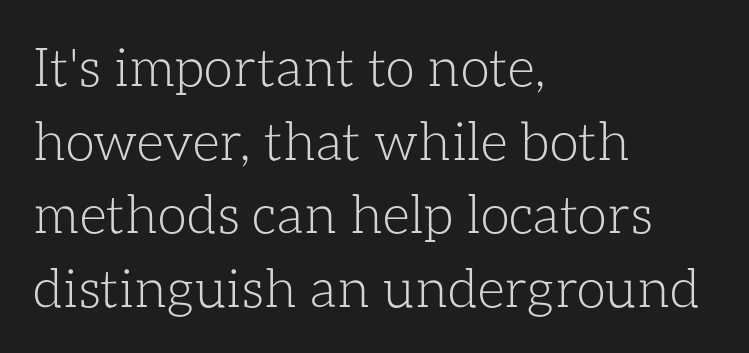
The image shows 53 px light type, upright; set left-aligned, normal line spacing (1.39x), normal letter spacing, not underlined; low stroke contrast and a medium x-height.
